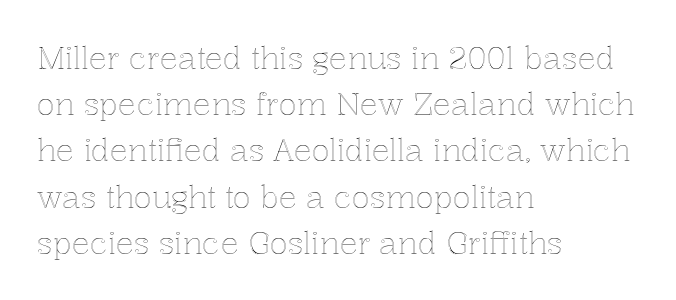
The image shows 30 px text type, upright; set left-aligned, normal line spacing (1.54x), normal letter spacing, not underlined; a medium x-height.
